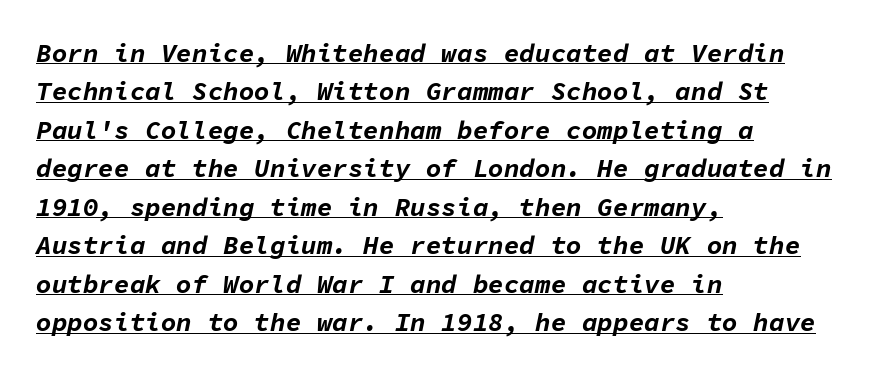
The image shows 26 px bold type, italic (leaning right); set left-aligned, normal line spacing (1.48x), normal letter spacing, underlined.
